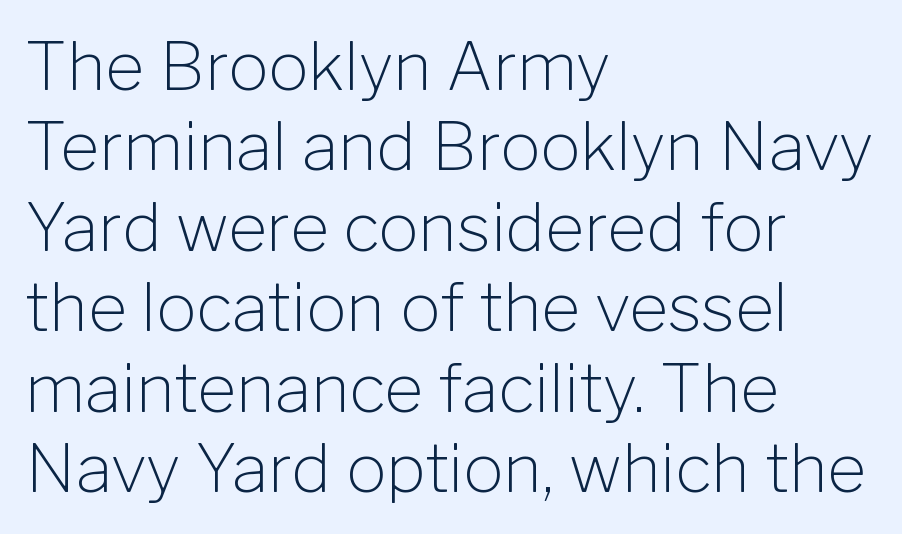
Q: Is the text bold? A: No.
Q: Is the text italic (slanted)? A: No, it is upright.
Q: Is the typeface a serif or a sans-serif typeface? A: Sans-serif.
Q: Is the text underlined? A: No.
Q: How is the paragraph aligned? A: Left-aligned.
Q: Is the spacing between letters normal or unusually wide? A: Normal.
Q: Width (condensed, normal, or wide)? A: Normal.
Q: Stroke contrast? A: Low.
Q: x-height? A: Medium.
Q: Monospaced? A: No.
